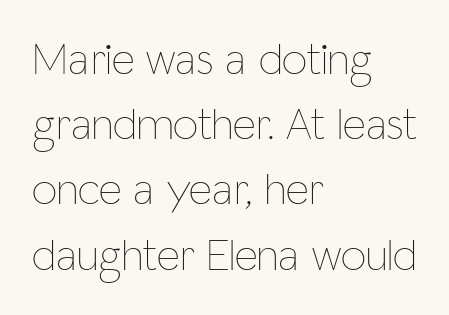
The image shows 45 px thin, condensed type, upright; set left-aligned, normal line spacing (1.45x), normal letter spacing, not underlined; low stroke contrast and a medium x-height.
